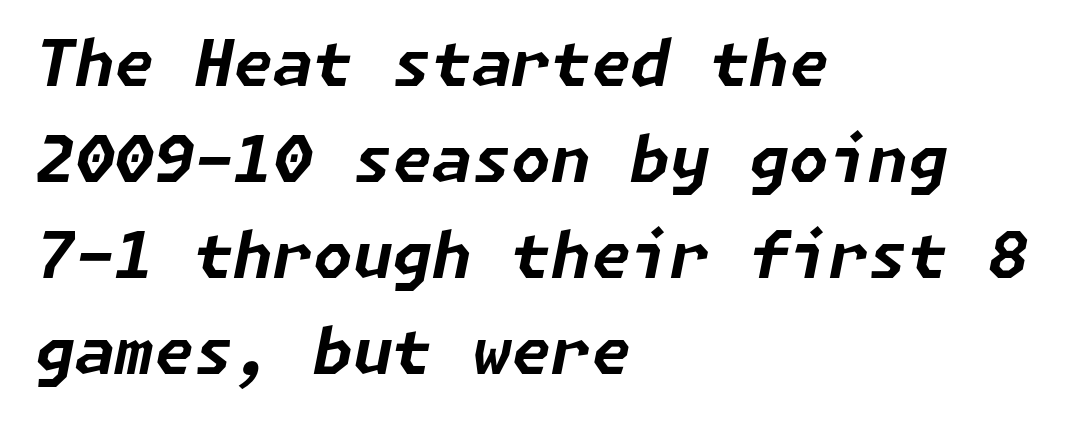
The image shows 64 px bold type, italic (leaning right); set left-aligned, normal line spacing (1.5x), normal letter spacing, not underlined; low stroke contrast and a medium x-height.
